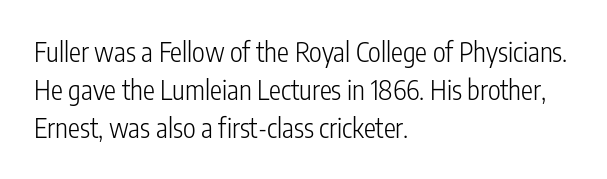
The designer left line spacing at the default. A classic flush-left, rag-right setting is used for this passage. The font sits on the lighter half of the weight spectrum, regular included. The letters stand straight up with perfectly vertical stems. No word sits above an underline.
